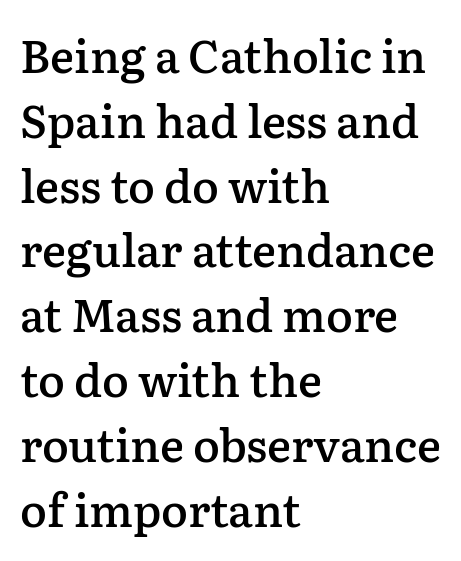
Spacing verdict: proportional, widths tailored to each character. Just letters on the line, the space beneath them empty. In terms of posture, this sample is upright. Which margin do the lines hug? The left one — the right edge is uneven. Honestly, the letter spacing is just normal — you wouldn't notice it.
